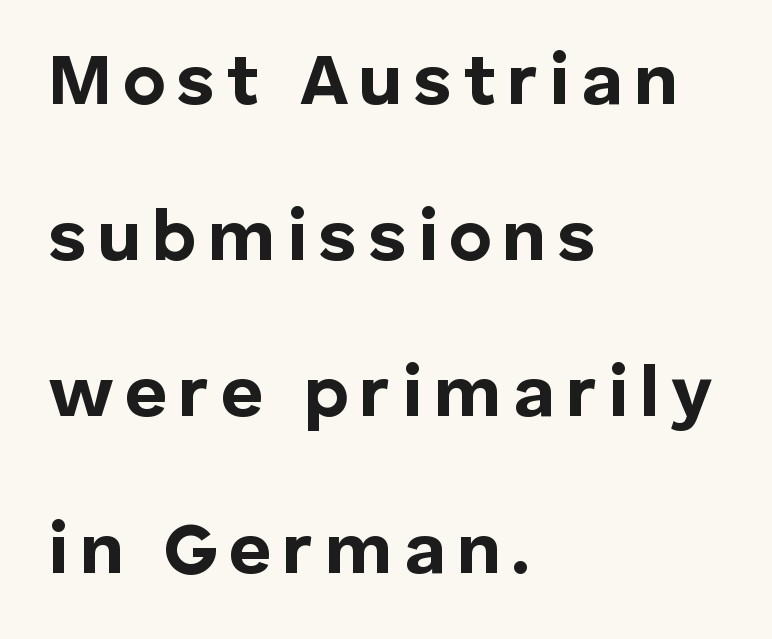
Q: Is the text bold? A: Yes.
Q: Is the text italic (slanted)? A: No, it is upright.
Q: Is the typeface a serif or a sans-serif typeface? A: Sans-serif.
Q: Is the text underlined? A: No.
Q: How is the paragraph aligned? A: Left-aligned.
Q: Is the spacing between lines tight, normal or loose? A: Loose.
Q: Width (condensed, normal, or wide)? A: Normal.
Q: Stroke contrast? A: Low.
Q: x-height? A: Medium.
Q: Monospaced? A: No.
